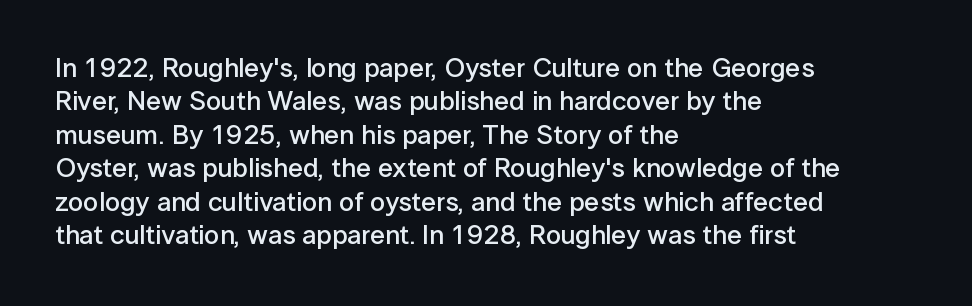
Moderately thickened strokes mark this as semibold type. A clean baseline with only descenders dipping below it. Line starts are locked; line ends wander. Honestly, the letter spacing is just normal — you wouldn't notice it. Italic? Not at all — the glyphs are vertical.
